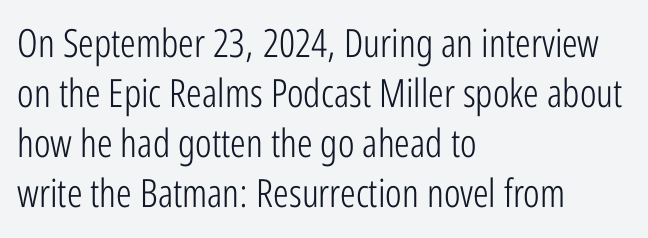
Nope, not italic — everything's standing straight. In terms of letterspacing, this is plain default setting. No letter is thick-stroked: the sample isn't bold. Examine the stroke ends and you'll find no serifs.
